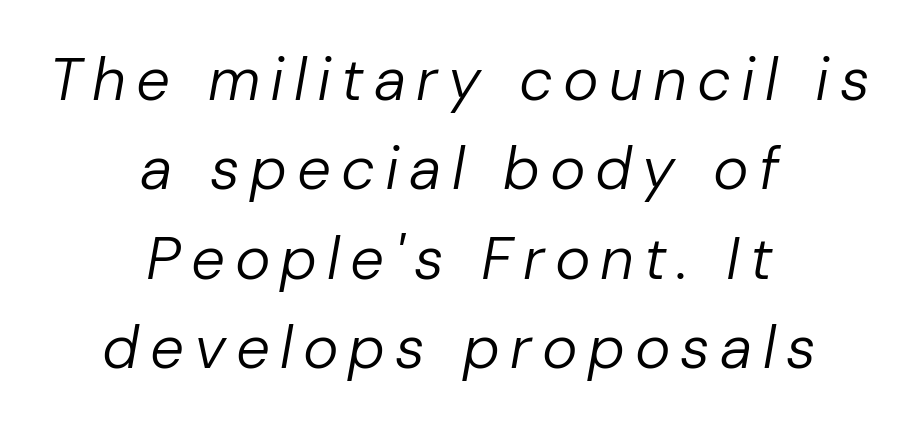
{"italic": "yes", "lean": "right", "slant_degrees": 10, "bold": "no", "weight": "regular", "width": "normal", "stroke_contrast": "low", "x_height": "medium", "monospaced": "no", "underline": "no", "align": "center", "line_spacing": "normal", "line_spacing_ratio": 1.49, "glyph_px": 60}
